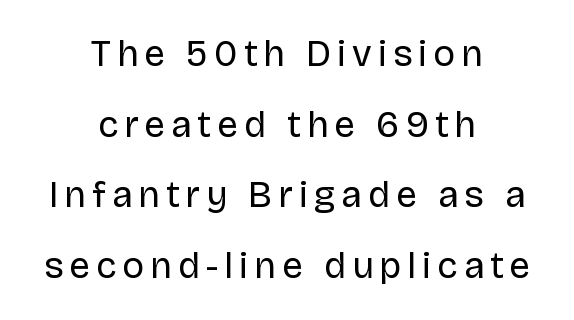
Q: Is the text bold? A: No.
Q: Is the text italic (slanted)? A: No, it is upright.
Q: Is the typeface a serif or a sans-serif typeface? A: Sans-serif.
Q: Is the text underlined? A: No.
Q: How is the paragraph aligned? A: Centered.
Q: Is the spacing between lines tight, normal or loose? A: Loose.
Q: Width (condensed, normal, or wide)? A: Normal.
Q: Stroke contrast? A: Low.
Q: x-height? A: Large.
Q: Monospaced? A: No.
